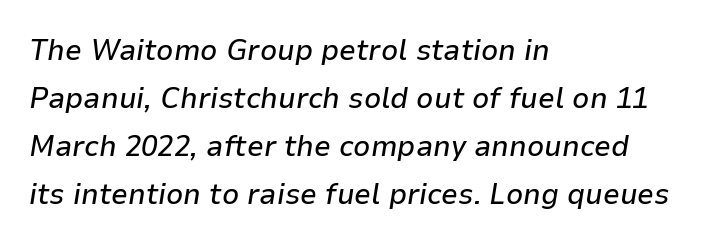
{"italic": "yes", "lean": "right", "slant_degrees": 9, "width": "normal", "stroke_contrast": "low", "x_height": "medium", "monospaced": "no", "underline": "no", "align": "left", "line_spacing": "normal", "line_spacing_ratio": 1.6, "letter_spacing": "normal", "letter_spacing_em": 0.0, "glyph_px": 30}
